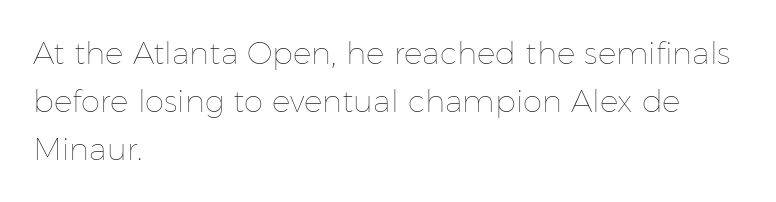
Q: Is the text bold? A: No.
Q: Is the text italic (slanted)? A: No, it is upright.
Q: Is the text underlined? A: No.
Q: How is the paragraph aligned? A: Left-aligned.
Q: Is the spacing between letters normal or unusually wide? A: Normal.
Q: Is the spacing between lines tight, normal or loose? A: Normal.
Q: Width (condensed, normal, or wide)? A: Normal.
Q: Stroke contrast? A: Low.
Q: x-height? A: Medium.
Q: Monospaced? A: No.
